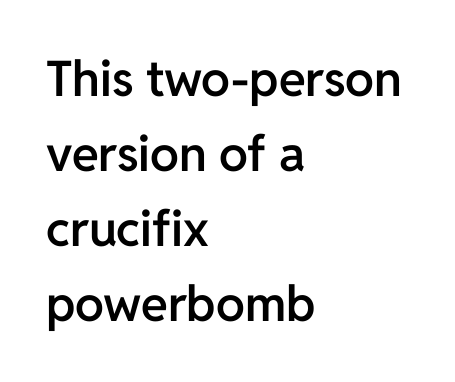
The image shows 49 px semibold sans-serif type, upright; set left-aligned, normal line spacing (1.53x), normal letter spacing, not underlined; low stroke contrast and a medium x-height.
